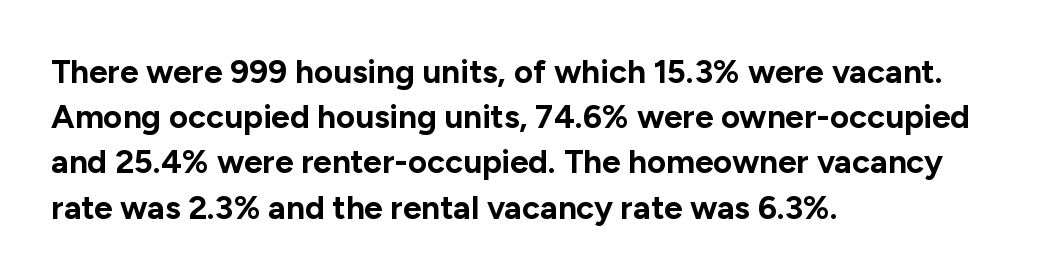
Q: Is the text bold? A: Yes.
Q: Is the text italic (slanted)? A: No, it is upright.
Q: Is the typeface a serif or a sans-serif typeface? A: Sans-serif.
Q: Is the text underlined? A: No.
Q: How is the paragraph aligned? A: Left-aligned.
Q: Is the spacing between letters normal or unusually wide? A: Normal.
Q: Is the spacing between lines tight, normal or loose? A: Normal.
Q: Width (condensed, normal, or wide)? A: Normal.
Q: Stroke contrast? A: Low.
Q: x-height? A: Medium.
Q: Monospaced? A: No.
